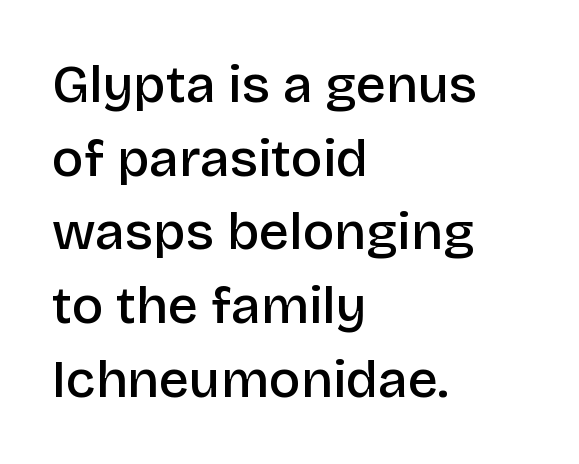
The image shows 53 px semibold sans-serif type, upright; set left-aligned, normal line spacing (1.39x), normal letter spacing, not underlined; low stroke contrast and a large x-height.
